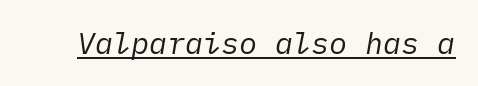
The image shows 30 px regular-weight type, italic (leaning right); set normal letter spacing, underlined; low stroke contrast and a medium x-height.
